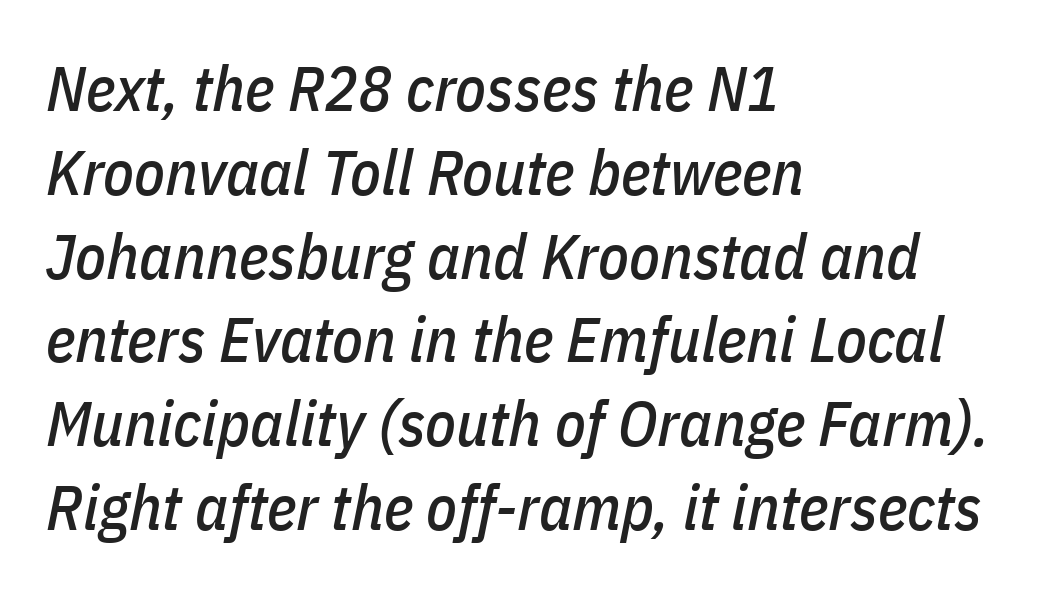
{"italic": "yes", "lean": "right", "slant_degrees": 11, "width": "condensed", "stroke_contrast": "low", "x_height": "medium", "monospaced": "no", "underline": "no", "align": "left", "line_spacing": "normal", "line_spacing_ratio": 1.33, "letter_spacing": "normal", "letter_spacing_em": 0.0, "glyph_px": 63}
